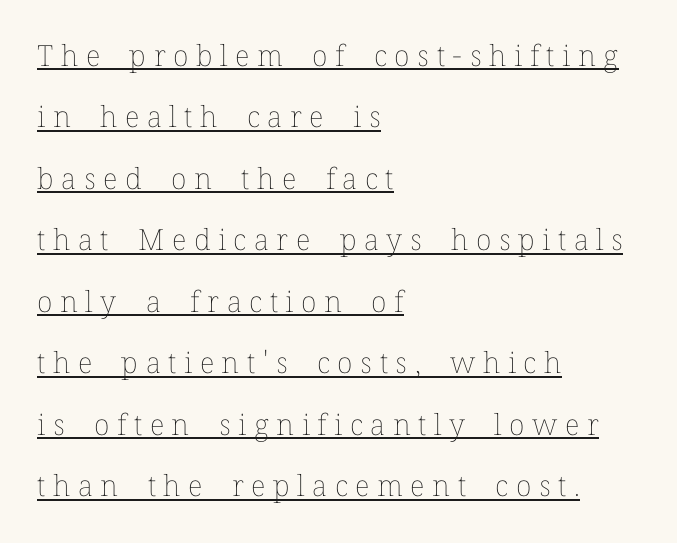
Q: Is the text bold? A: No.
Q: Is the text italic (slanted)? A: No, it is upright.
Q: Is the text underlined? A: Yes.
Q: How is the paragraph aligned? A: Left-aligned.
Q: Is the spacing between letters normal or unusually wide? A: Unusually wide.
Q: Is the spacing between lines tight, normal or loose? A: Loose.
Q: Width (condensed, normal, or wide)? A: Normal.
Q: Stroke contrast? A: Low.
Q: x-height? A: Medium.
Q: Monospaced? A: No.
